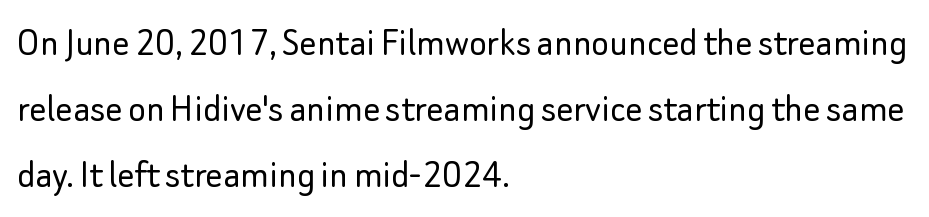
The image shows 42 px light sans-serif type, upright; set left-aligned, normal line spacing (1.57x), normal letter spacing, not underlined; low stroke contrast and a small x-height.
